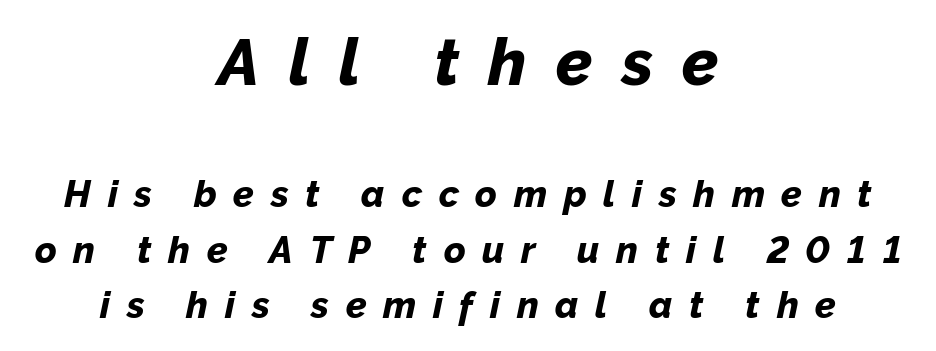
The image shows 65 px bold type, italic (leaning right); set centered, normal line spacing (1.5x), unusually wide letter spacing (+0.45 em), not underlined; the first (top) block is 1.76x larger; low stroke contrast and a medium x-height.
